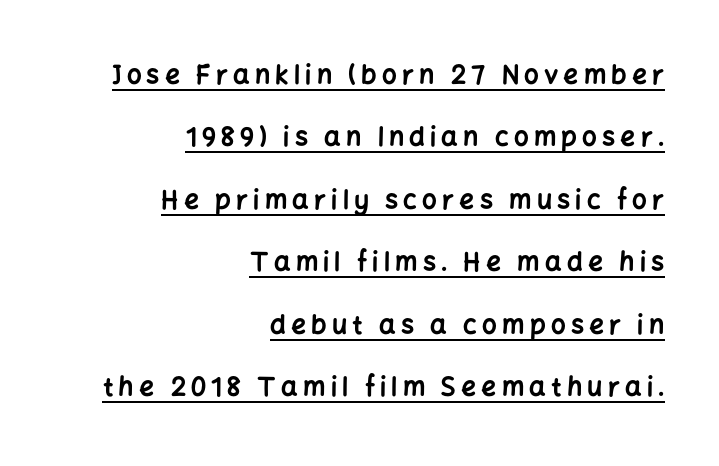
The image shows 26 px bold type, upright; set right-aligned, loose line spacing (2.4x), unusually wide letter spacing (+0.2 em), underlined.
